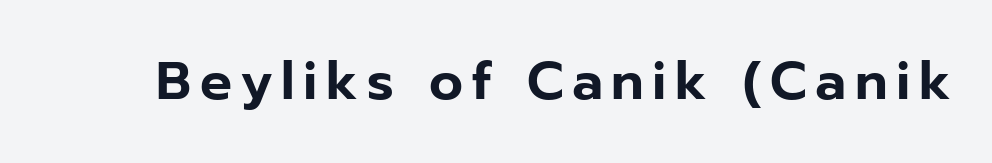
Q: Is the text italic (slanted)? A: No, it is upright.
Q: Is the typeface a serif or a sans-serif typeface? A: Sans-serif.
Q: Is the text underlined? A: No.
Q: Width (condensed, normal, or wide)? A: Normal.
Q: Stroke contrast? A: Low.
Q: x-height? A: Medium.
Q: Monospaced? A: No.
